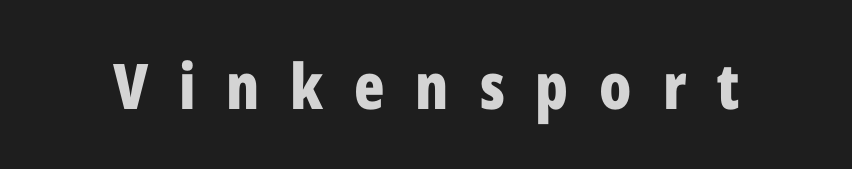
Q: Is the text bold? A: Yes.
Q: Is the text italic (slanted)? A: No, it is upright.
Q: Is the typeface a serif or a sans-serif typeface? A: Sans-serif.
Q: Is the text underlined? A: No.
Q: Is the spacing between letters normal or unusually wide? A: Unusually wide.
Q: Width (condensed, normal, or wide)? A: Condensed.
Q: Stroke contrast? A: Low.
Q: x-height? A: Medium.
Q: Monospaced? A: No.
